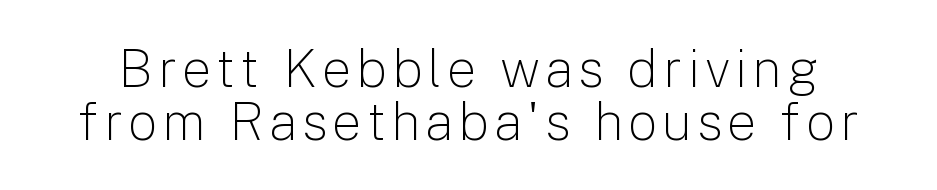
The image shows 52 px light sans-serif type, upright; set tight line spacing (1.02x), not underlined; low stroke contrast and a medium x-height.
